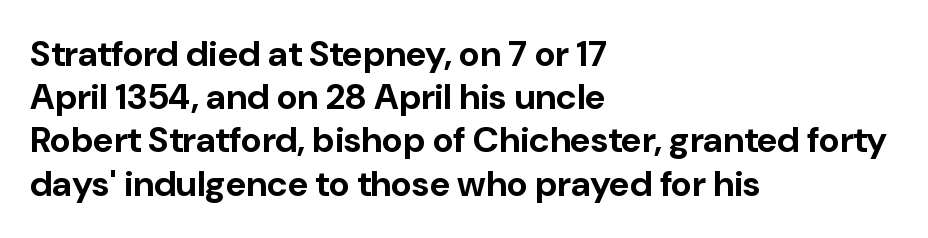
{"serif": "no", "italic": "no", "bold": "yes", "weight": "bold", "width": "normal", "stroke_contrast": "low", "x_height": "medium", "monospaced": "no", "underline": "no", "align": "left", "line_spacing_ratio": 1.2, "letter_spacing": "normal", "letter_spacing_em": 0.0, "glyph_px": 36}
